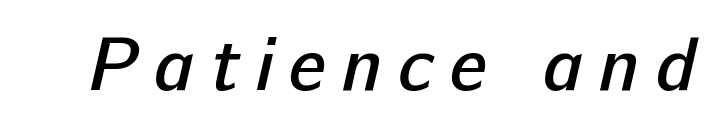
Clear beneath every line of the passage. Does the type have serifs? No, each stem ends abruptly. Semibold letterforms, between regular and bold. Looks like regular typesetting: each glyph gets only the width it needs. Short note: letters widely spaced.
